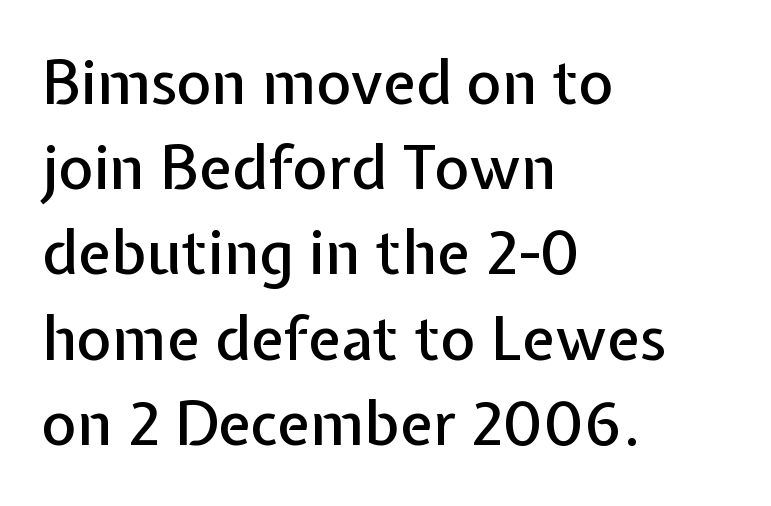
Q: Is the text italic (slanted)? A: No, it is upright.
Q: Is the typeface a serif or a sans-serif typeface? A: Sans-serif.
Q: Is the text underlined? A: No.
Q: How is the paragraph aligned? A: Left-aligned.
Q: Is the spacing between letters normal or unusually wide? A: Normal.
Q: Is the spacing between lines tight, normal or loose? A: Normal.
Q: Width (condensed, normal, or wide)? A: Normal.
Q: Stroke contrast? A: Low.
Q: x-height? A: Medium.
Q: Monospaced? A: No.
